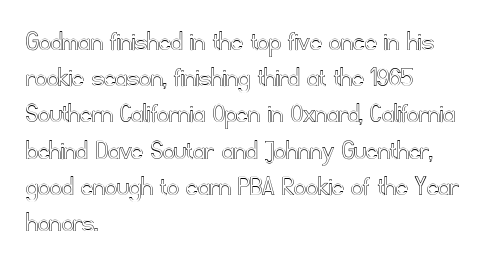
{"italic": "no", "width": "normal", "x_height": "small", "monospaced": "no", "underline": "no", "align": "left", "line_spacing": "normal", "line_spacing_ratio": 1.25, "letter_spacing": "normal", "letter_spacing_em": 0.0, "glyph_px": 29}
